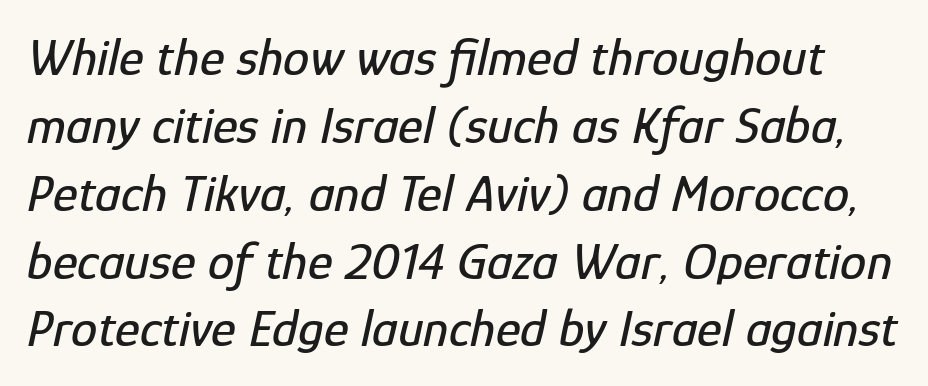
Regular leading. The font's italic variant was chosen for this text. Quick note: underline off. Glyph-to-glyph distance matches everyday printed text. A typesetter would call this proportional, since set widths differ per character.
